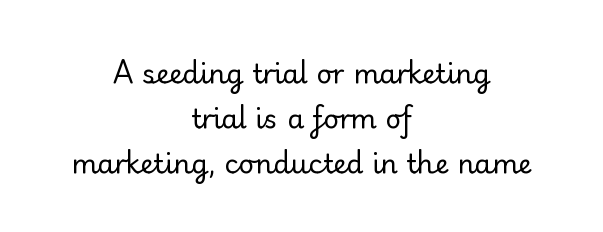
No letter is thick-stroked: the sample isn't bold. Words appear dense and cohesive because spacing is normal. A roman cut, with each character standing at attention. Centered paragraph, ragged on both sides.
